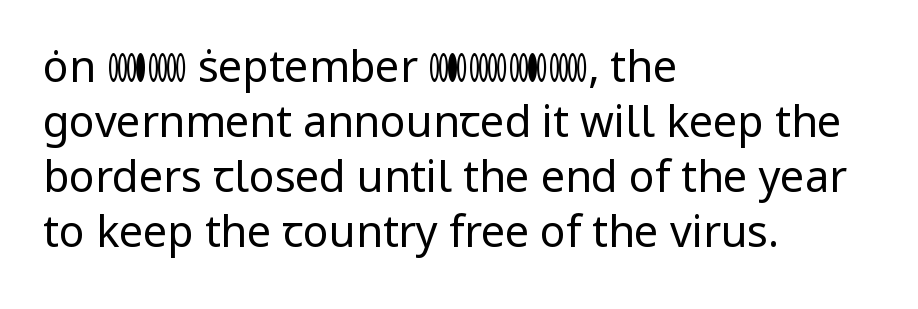
{"serif": "no", "italic": "no", "bold": "no", "weight": "regular", "width": "normal", "stroke_contrast": "low", "x_height": "medium", "monospaced": "no", "underline": "no", "align": "left", "line_spacing": "normal", "line_spacing_ratio": 1.28, "letter_spacing": "normal", "letter_spacing_em": 0.0, "glyph_px": 43}
